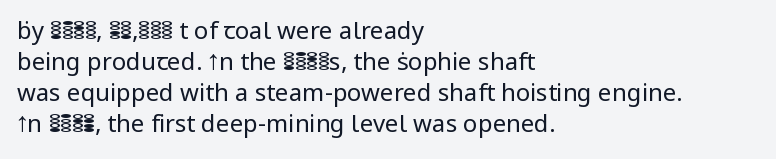
These lines keep a tight, regular rhythm from letter to letter. Notice how descenders clear the ascenders below comfortably — that's standard leading. These lines were composed using upright roman letters. One-word summary of the alignment: left. Nobody drew a line under any word here. The typesetting does not lean heavy: it is not bold.
